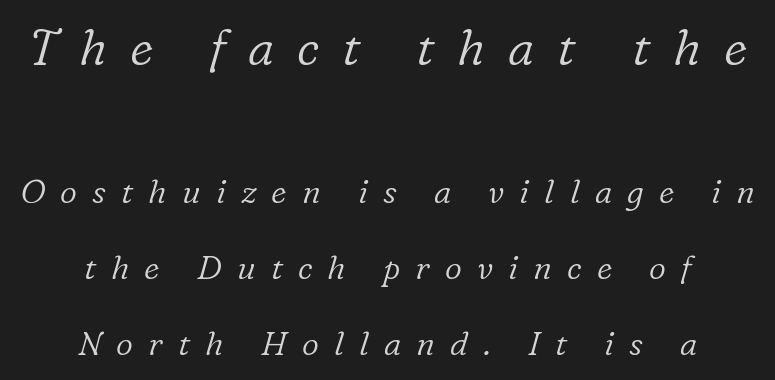
One-word summary of the alignment: center. Note the varied advance widths — an 'i' is clearly narrower than an 'm'. Line spacing here is loose. The typesetting does not lean heavy: it is not bold. Serifs: yes, visible at the terminals of the letterforms.
